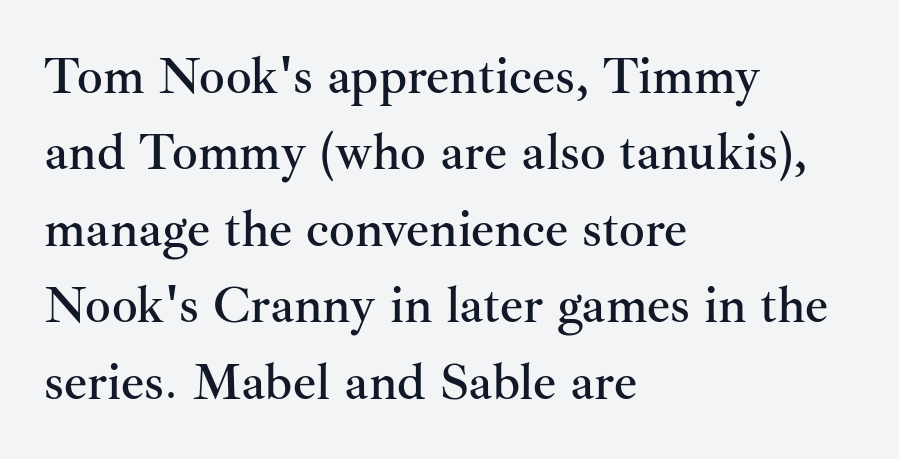
The image shows 51 px serif type, upright; set left-aligned, normal line spacing (1.5x), normal letter spacing, not underlined; medium stroke contrast and a small x-height.
